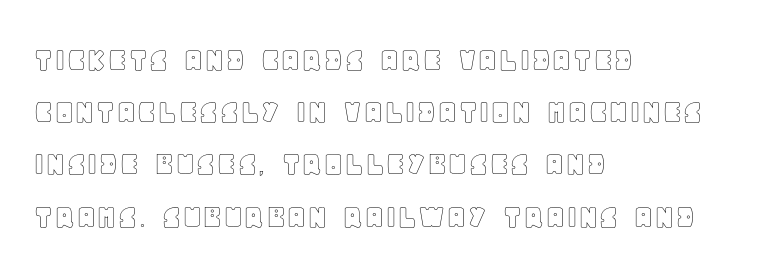
Q: Is the text italic (slanted)? A: No, it is upright.
Q: Is the text underlined? A: No.
Q: How is the paragraph aligned? A: Left-aligned.
Q: Is the spacing between letters normal or unusually wide? A: Normal.
Q: Is the spacing between lines tight, normal or loose? A: Normal.
Q: Width (condensed, normal, or wide)? A: Normal.
Q: x-height? A: Large.
Q: Monospaced? A: No.
